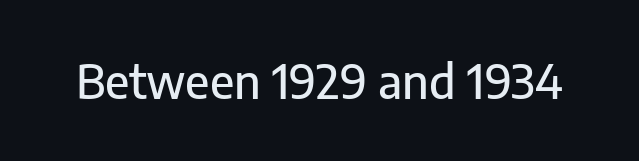
{"serif": "no", "italic": "no", "width": "normal", "stroke_contrast": "low", "x_height": "medium", "monospaced": "no", "underline": "no", "letter_spacing": "normal", "letter_spacing_em": 0.0, "glyph_px": 46}
